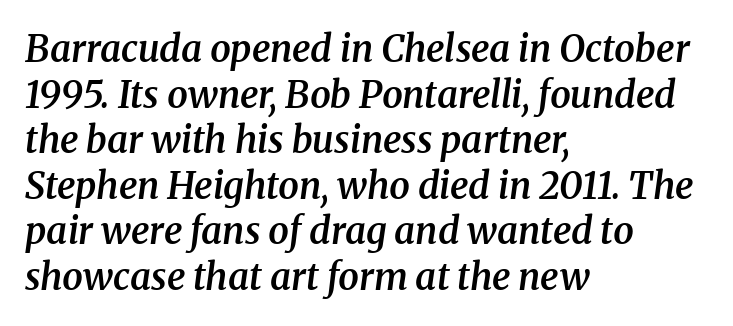
Clear beneath every line of the passage. Its strokes are somewhat broadened, the hallmark of semibold type. Here the glyphs are tracked normally, forming tight word shapes. Looking at the ascenders, they clearly lean. Here the designer chose a conventional face with non-uniform glyph widths.
